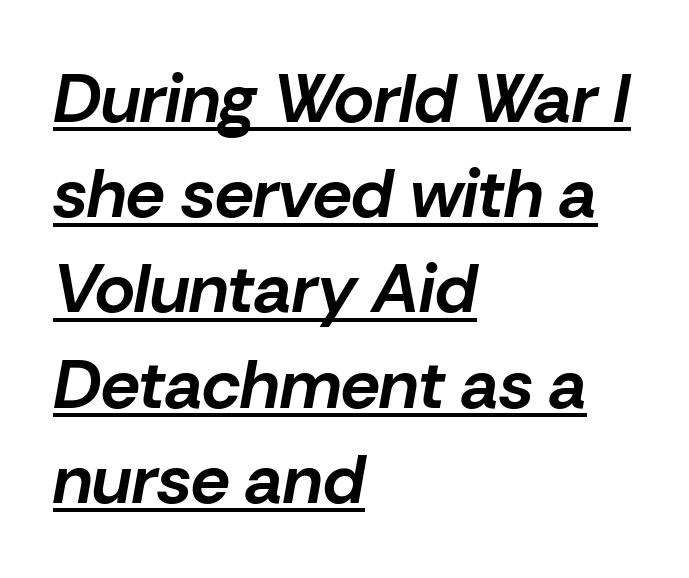
Vertical spacing — default. These words are printed bold, with thick strokes throughout. Here the designer chose a conventional face with non-uniform glyph widths. A classic flush-left, rag-right setting is used for this passage. The line texture is even and compact thanks to regular tracking.
